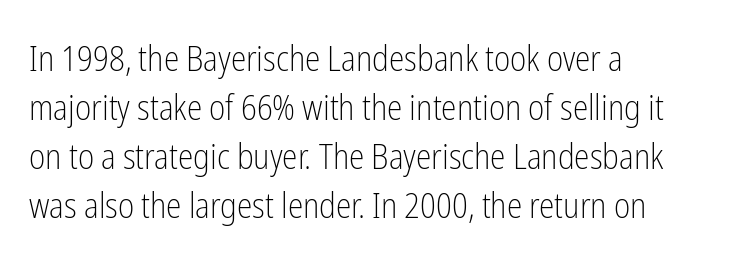
Q: Is the text bold? A: No.
Q: Is the text italic (slanted)? A: No, it is upright.
Q: Is the typeface a serif or a sans-serif typeface? A: Sans-serif.
Q: Is the text underlined? A: No.
Q: How is the paragraph aligned? A: Left-aligned.
Q: Is the spacing between letters normal or unusually wide? A: Normal.
Q: Is the spacing between lines tight, normal or loose? A: Normal.
Q: Width (condensed, normal, or wide)? A: Condensed.
Q: Stroke contrast? A: Low.
Q: x-height? A: Medium.
Q: Monospaced? A: No.
